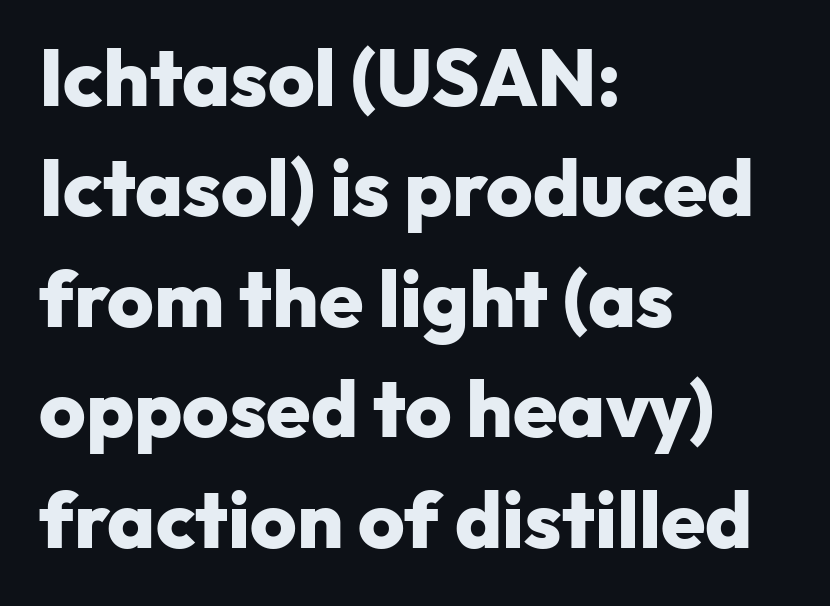
{"serif": "no", "italic": "no", "bold": "yes", "weight": "heavy", "width": "normal", "stroke_contrast": "low", "x_height": "medium", "monospaced": "no", "underline": "no", "align": "left", "line_spacing": "normal", "line_spacing_ratio": 1.38, "letter_spacing": "normal", "letter_spacing_em": 0.0, "glyph_px": 80}
